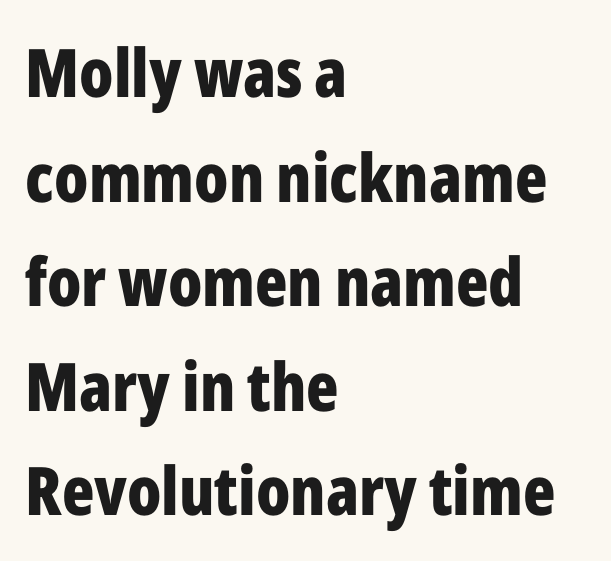
{"serif": "no", "italic": "no", "bold": "yes", "weight": "bold", "width": "condensed", "stroke_contrast": "low", "x_height": "medium", "monospaced": "no", "underline": "no", "align": "left", "line_spacing": "normal", "line_spacing_ratio": 1.56, "letter_spacing": "normal", "letter_spacing_em": 0.0, "glyph_px": 67}
